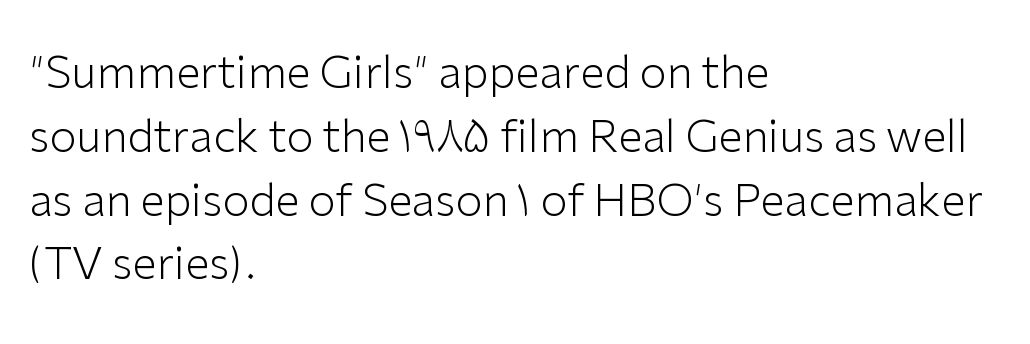
Descenders are the only things crossing below the line. This sample uses plain, unmodified letter spacing. Spacing verdict: proportional, widths tailored to each character. A typesetter would mark this as roman, not italic. In CSS terms this would be text-align: left.
